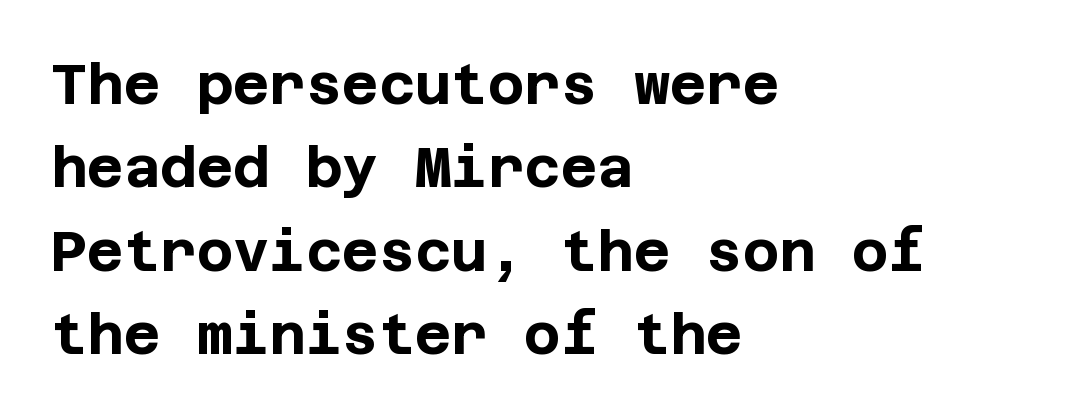
Q: Is the text bold? A: Yes.
Q: Is the text italic (slanted)? A: No, it is upright.
Q: Is the typeface a serif or a sans-serif typeface? A: Sans-serif.
Q: Is the text underlined? A: No.
Q: How is the paragraph aligned? A: Left-aligned.
Q: Is the spacing between letters normal or unusually wide? A: Normal.
Q: Is the spacing between lines tight, normal or loose? A: Normal.
Q: Width (condensed, normal, or wide)? A: Normal.
Q: Stroke contrast? A: Low.
Q: x-height? A: Large.
